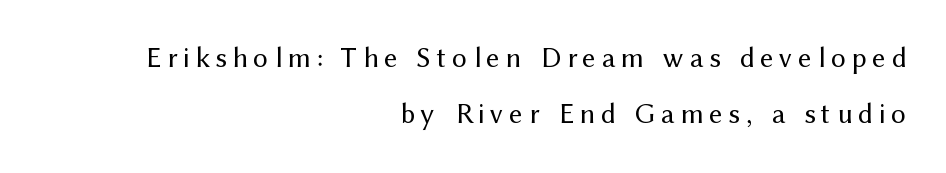
The image shows 29 px regular-weight sans-serif type, upright; set right-aligned, loose line spacing (1.93x), unusually wide letter spacing (+0.2 em), not underlined; medium stroke contrast and a medium x-height.
